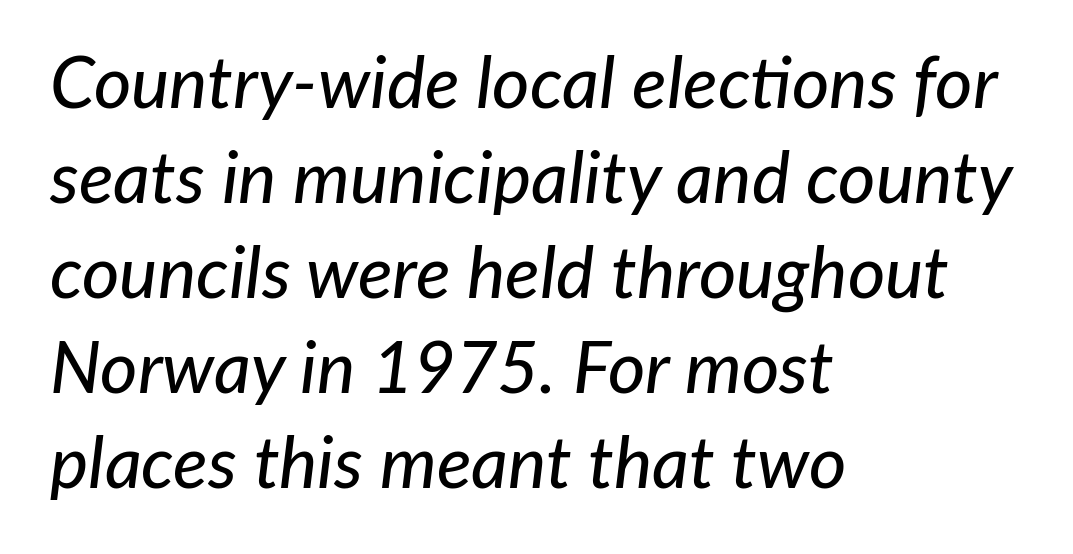
{"italic": "yes", "lean": "right", "slant_degrees": 7, "width": "normal", "stroke_contrast": "low", "x_height": "medium", "monospaced": "no", "underline": "no", "align": "left", "line_spacing": "normal", "line_spacing_ratio": 1.32, "letter_spacing": "normal", "letter_spacing_em": 0.0, "glyph_px": 72}
